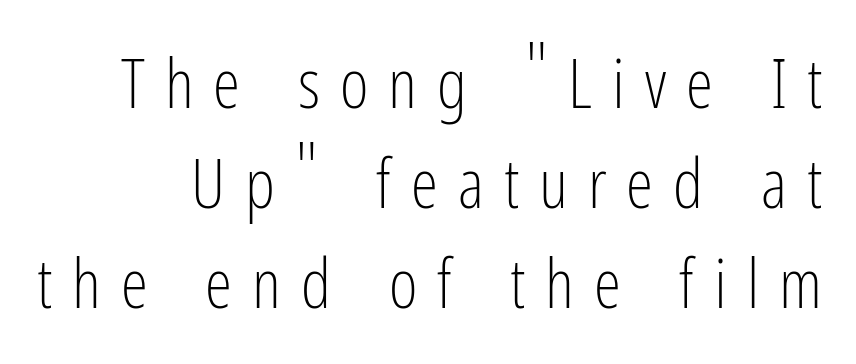
Q: Is the text bold? A: No.
Q: Is the text italic (slanted)? A: No, it is upright.
Q: Is the typeface a serif or a sans-serif typeface? A: Sans-serif.
Q: Is the text underlined? A: No.
Q: Is the spacing between letters normal or unusually wide? A: Unusually wide.
Q: Is the spacing between lines tight, normal or loose? A: Normal.
Q: Width (condensed, normal, or wide)? A: Condensed.
Q: Stroke contrast? A: Low.
Q: x-height? A: Medium.
Q: Monospaced? A: No.
